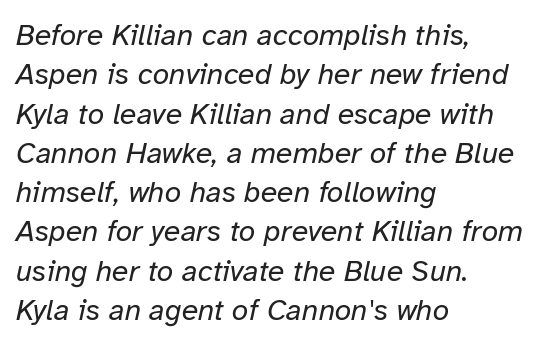
The image shows 30 px regular-weight type, italic (leaning right); set left-aligned, normal line spacing (1.31x), normal letter spacing, not underlined; low stroke contrast and a medium x-height.
